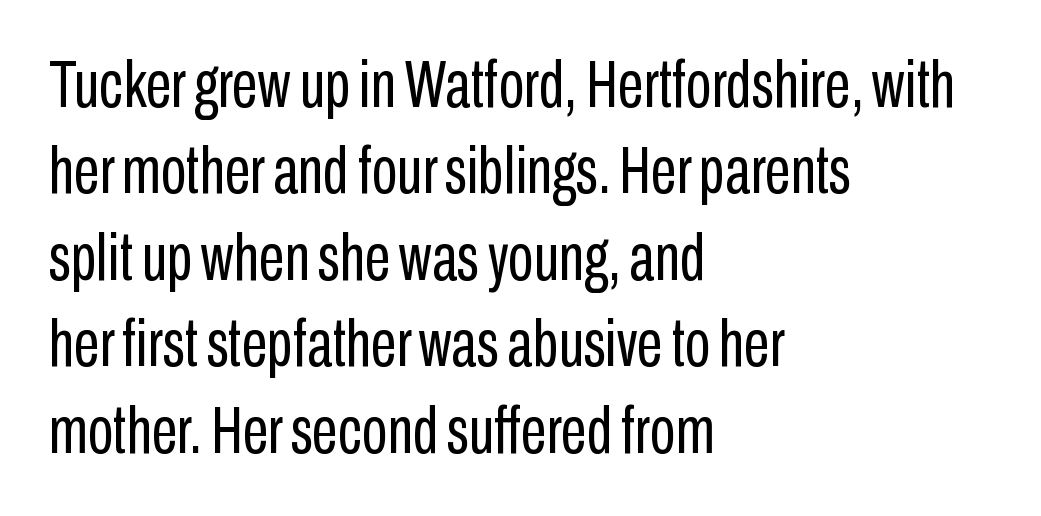
{"serif": "no", "italic": "no", "bold": "no", "weight": "regular", "width": "condensed", "stroke_contrast": "low", "x_height": "medium", "monospaced": "no", "underline": "no", "align": "left", "line_spacing": "normal", "line_spacing_ratio": 1.31, "letter_spacing": "normal", "letter_spacing_em": 0.0, "glyph_px": 66}
